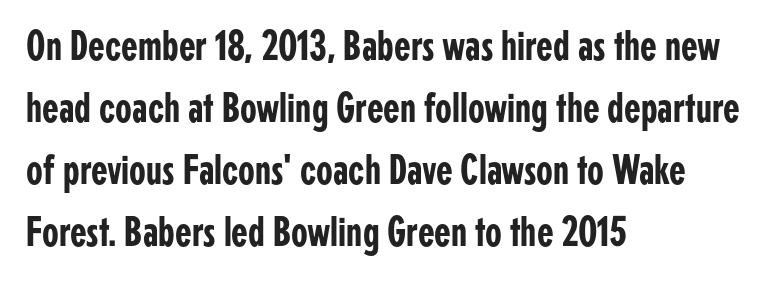
The image shows 43 px condensed sans-serif type, upright; set left-aligned, normal line spacing (1.44x), normal letter spacing, not underlined; low stroke contrast and a medium x-height.
